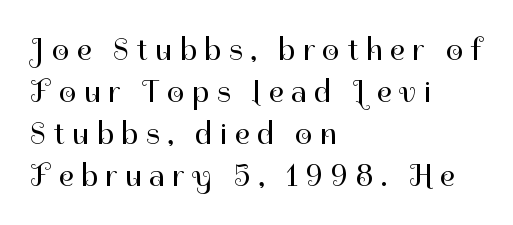
The designer went with a sans here, leaving each stem footless. All the whitespace from short lines collects on the right. Do the letters lean? They stand straight. Is there much room between lines? A standard amount, neither cramped nor airy. The face used here is proportionally spaced, like ordinary book or web type. The characters are drawn with everyday or finer stroke widths.
